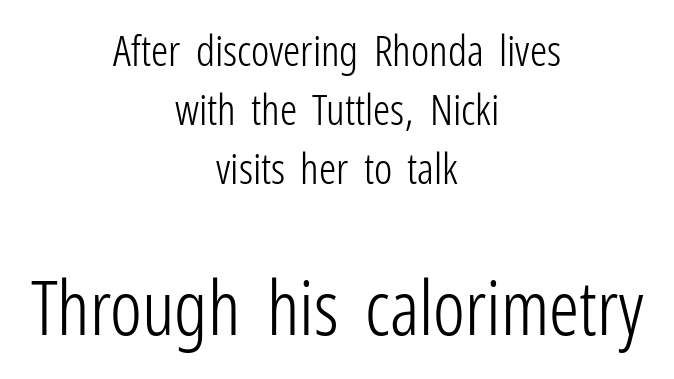
Q: Is the text bold? A: No.
Q: Is the text italic (slanted)? A: No, it is upright.
Q: Is the typeface a serif or a sans-serif typeface? A: Sans-serif.
Q: Is the text underlined? A: No.
Q: How is the paragraph aligned? A: Centered.
Q: Is the spacing between letters normal or unusually wide? A: Normal.
Q: Is the spacing between lines tight, normal or loose? A: Normal.
Q: Which block of text is set in a larger size, the first (top) or the second (bottom)? A: The second (bottom) one.
Q: Width (condensed, normal, or wide)? A: Condensed.
Q: Stroke contrast? A: Low.
Q: x-height? A: Medium.
Q: Monospaced? A: No.
